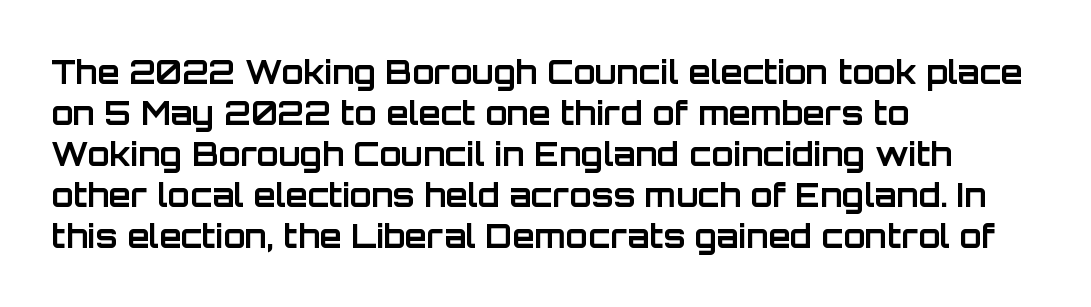
The image shows 32 px bold sans-serif type, upright; set left-aligned, normal line spacing (1.28x), normal letter spacing, not underlined; low stroke contrast and a large x-height.
